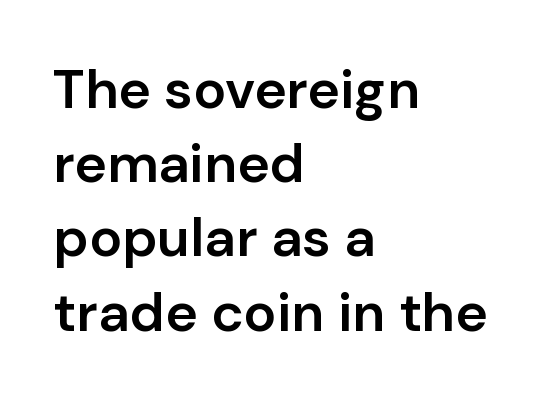
The image shows 55 px semibold sans-serif type, upright; set left-aligned, normal line spacing (1.35x), normal letter spacing, not underlined; low stroke contrast and a medium x-height.
